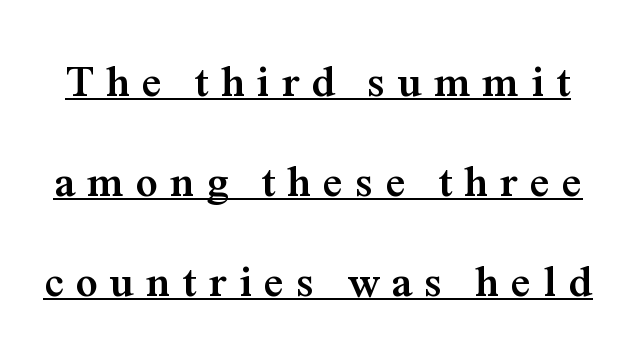
Q: Is the text bold? A: Yes.
Q: Is the text italic (slanted)? A: No, it is upright.
Q: Is the typeface a serif or a sans-serif typeface? A: Serif.
Q: Is the text underlined? A: Yes.
Q: Is the spacing between letters normal or unusually wide? A: Unusually wide.
Q: Is the spacing between lines tight, normal or loose? A: Loose.
Q: Width (condensed, normal, or wide)? A: Normal.
Q: Stroke contrast? A: Medium.
Q: x-height? A: Medium.
Q: Monospaced? A: No.
